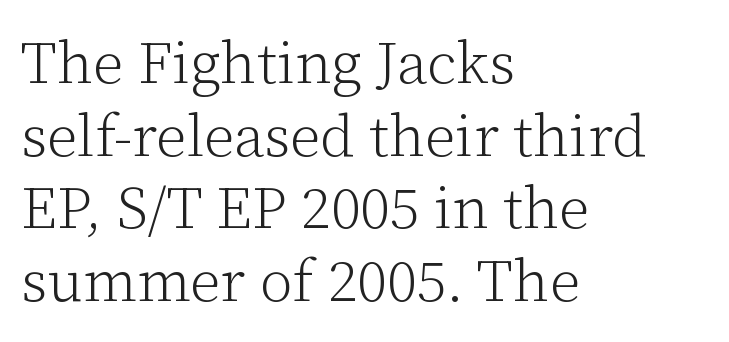
Here the designer chose a conventional face with non-uniform glyph widths. Visually the block forms a straight wall on the left and a jagged coastline on the right. The words here are not underlined. Words appear dense and cohesive because spacing is normal. The passage shown is typeset with a serif family.
